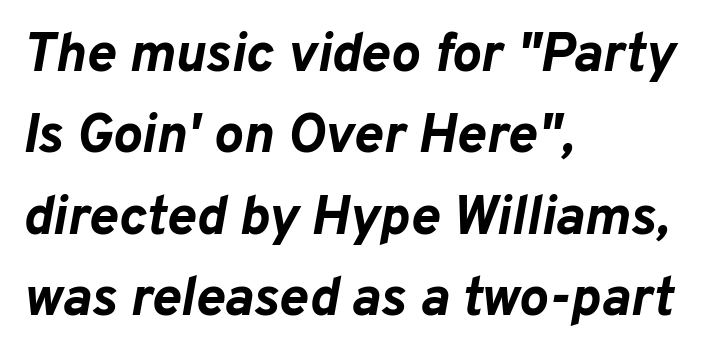
The image shows 55 px bold type, italic (leaning right); set left-aligned, normal line spacing (1.48x), normal letter spacing, not underlined; low stroke contrast and a medium x-height.
